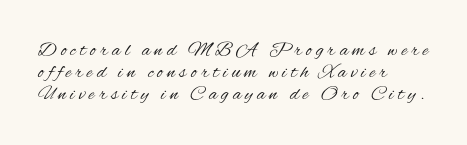
Q: Is the text bold? A: No.
Q: Is the text italic (slanted)? A: Yes.
Q: Is the text underlined? A: No.
Q: How is the paragraph aligned? A: Left-aligned.
Q: Is the spacing between letters normal or unusually wide? A: Unusually wide.
Q: Is the spacing between lines tight, normal or loose? A: Tight.
